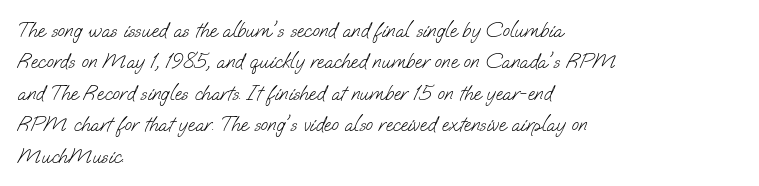
{"bold": "no", "underline": "no", "align": "left", "line_spacing": "normal", "line_spacing_ratio": 1.5, "letter_spacing": "normal", "letter_spacing_em": 0.0, "glyph_px": 21}
